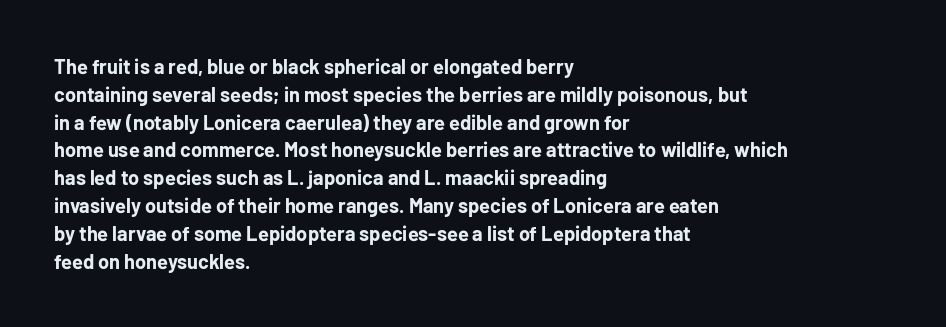
Q: Is the text bold? A: Yes.
Q: Is the text italic (slanted)? A: No, it is upright.
Q: Is the text underlined? A: No.
Q: How is the paragraph aligned? A: Left-aligned.
Q: Is the spacing between letters normal or unusually wide? A: Normal.
Q: Is the spacing between lines tight, normal or loose? A: Normal.
